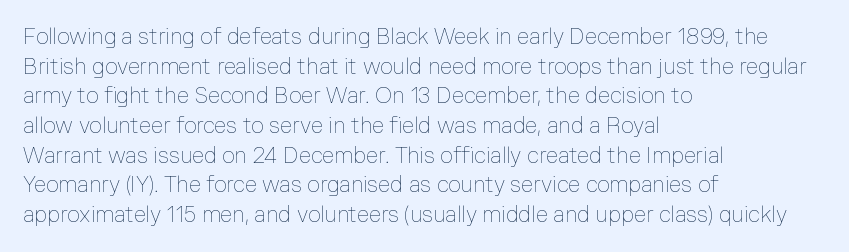
Q: Is the text bold? A: No.
Q: Is the text italic (slanted)? A: No, it is upright.
Q: Is the text underlined? A: No.
Q: How is the paragraph aligned? A: Left-aligned.
Q: Is the spacing between letters normal or unusually wide? A: Normal.
Q: Is the spacing between lines tight, normal or loose? A: Normal.
